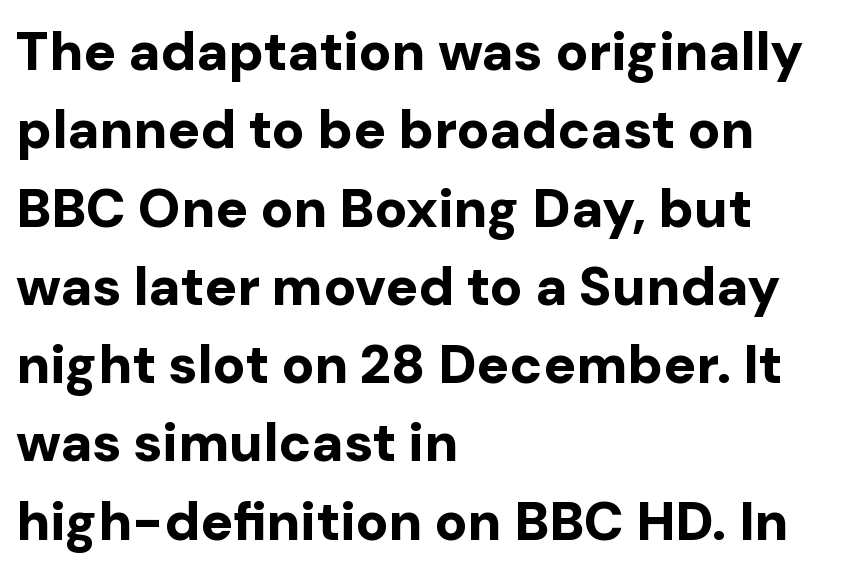
Q: Is the text bold? A: Yes.
Q: Is the text italic (slanted)? A: No, it is upright.
Q: Is the typeface a serif or a sans-serif typeface? A: Sans-serif.
Q: Is the text underlined? A: No.
Q: How is the paragraph aligned? A: Left-aligned.
Q: Is the spacing between letters normal or unusually wide? A: Normal.
Q: Is the spacing between lines tight, normal or loose? A: Normal.
Q: Width (condensed, normal, or wide)? A: Normal.
Q: Stroke contrast? A: Low.
Q: x-height? A: Medium.
Q: Monospaced? A: No.
